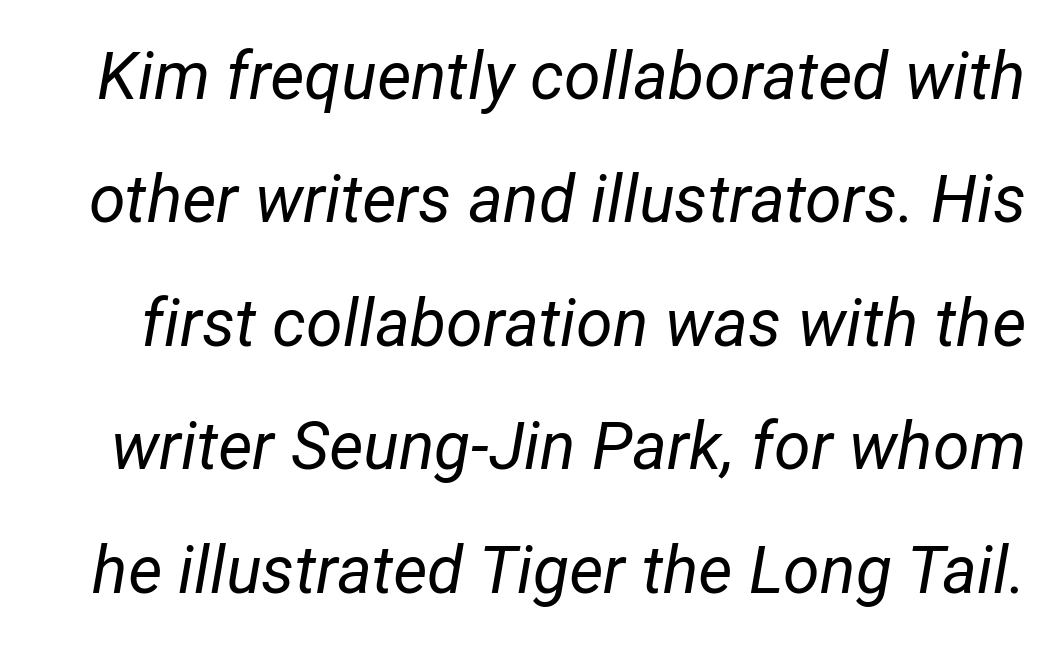
Looking at the ascenders, they clearly lean. Here the designer chose a conventional face with non-uniform glyph widths. Between one letter and the next there's only the usual sliver of space. Stems and bowls with no extra thickness — not bold. Descender tails drop into unmarked territory.
